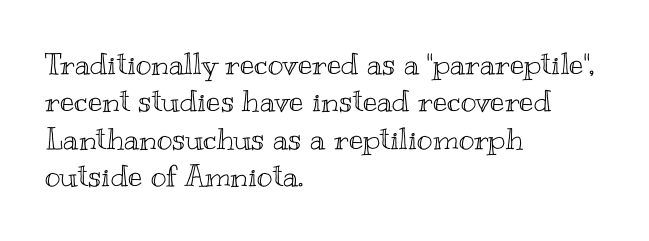
The image shows 30 px wide type, upright; set left-aligned, normal line spacing (1.25x), normal letter spacing, not underlined; a small x-height.
